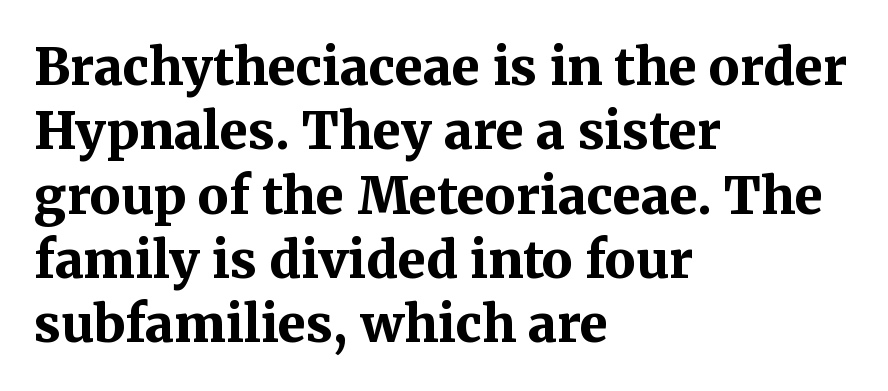
Q: Is the text bold? A: Yes.
Q: Is the text italic (slanted)? A: No, it is upright.
Q: Is the typeface a serif or a sans-serif typeface? A: Serif.
Q: Is the text underlined? A: No.
Q: How is the paragraph aligned? A: Left-aligned.
Q: Is the spacing between letters normal or unusually wide? A: Normal.
Q: Is the spacing between lines tight, normal or loose? A: Normal.
Q: Width (condensed, normal, or wide)? A: Normal.
Q: Stroke contrast? A: Medium.
Q: x-height? A: Medium.
Q: Monospaced? A: No.
